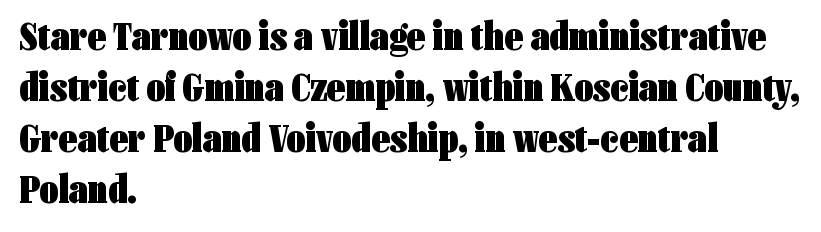
The image shows 41 px heavy, condensed sans-serif type, upright; set left-aligned, line spacing 1.24x, normal letter spacing, not underlined; low stroke contrast and a medium x-height.
